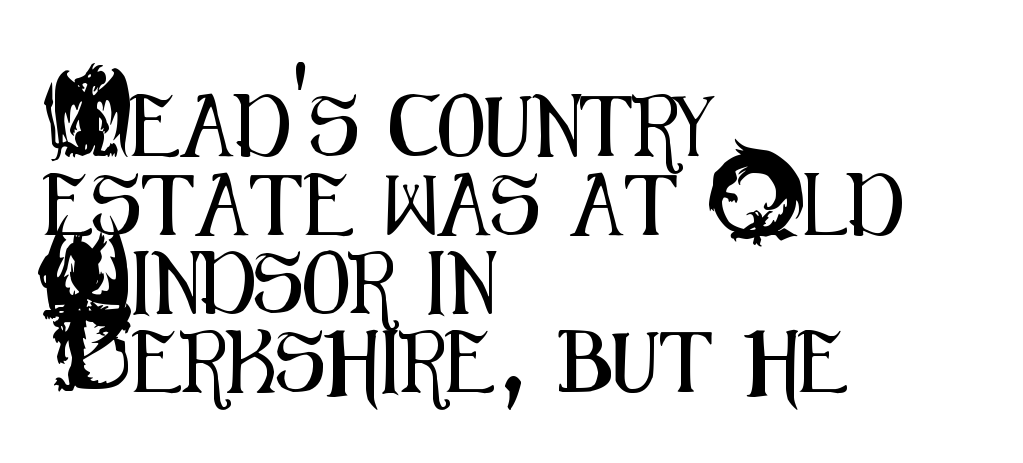
Q: Is the text italic (slanted)? A: No, it is upright.
Q: Is the typeface a serif or a sans-serif typeface? A: Sans-serif.
Q: Is the text underlined? A: No.
Q: How is the paragraph aligned? A: Left-aligned.
Q: Is the spacing between letters normal or unusually wide? A: Normal.
Q: Is the spacing between lines tight, normal or loose? A: Normal.
Q: Width (condensed, normal, or wide)? A: Condensed.
Q: Stroke contrast? A: Medium.
Q: x-height? A: Small.
Q: Monospaced? A: No.
